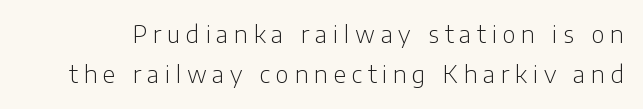
Q: Is the text bold? A: No.
Q: Is the text italic (slanted)? A: No, it is upright.
Q: Is the text underlined? A: No.
Q: Is the spacing between letters normal or unusually wide? A: Unusually wide.
